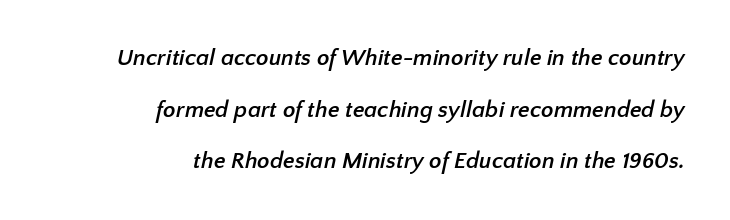
Q: Is the text bold? A: Yes.
Q: Is the text underlined? A: No.
Q: How is the paragraph aligned? A: Right-aligned.
Q: Is the spacing between letters normal or unusually wide? A: Normal.
Q: Is the spacing between lines tight, normal or loose? A: Loose.
